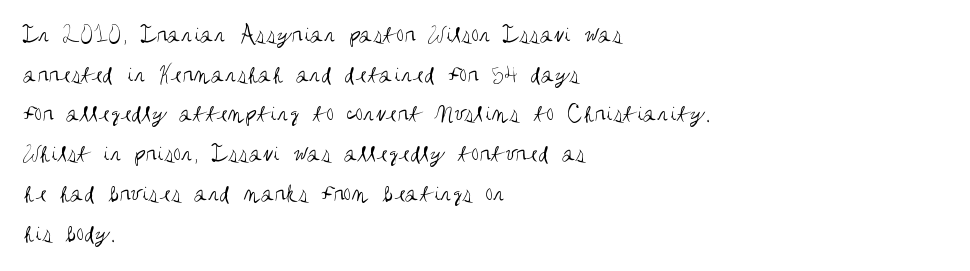
Which margin do the lines hug? The left one — the right edge is uneven. Interline gaps are of average width in this sample. Descender tails drop into unmarked territory.
